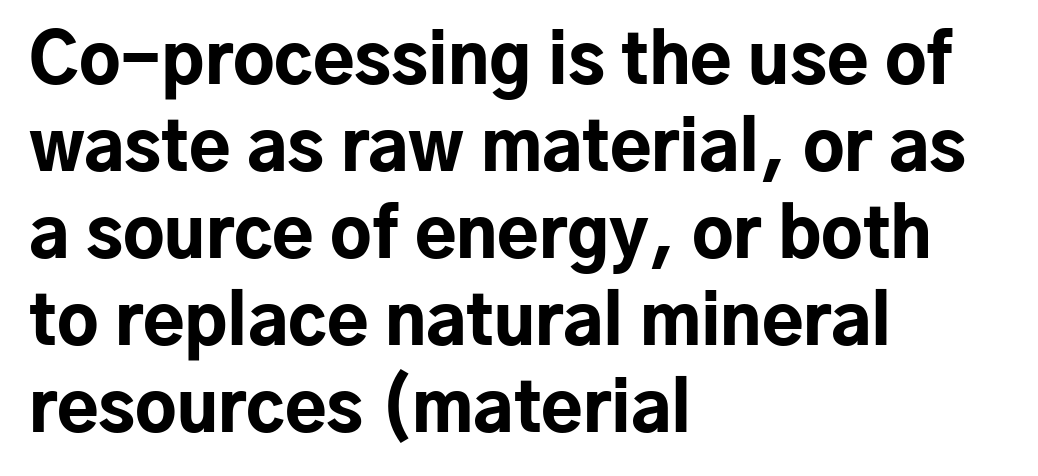
The image shows 68 px bold sans-serif type, upright; set left-aligned, normal line spacing (1.28x), normal letter spacing, not underlined; low stroke contrast and a medium x-height.
